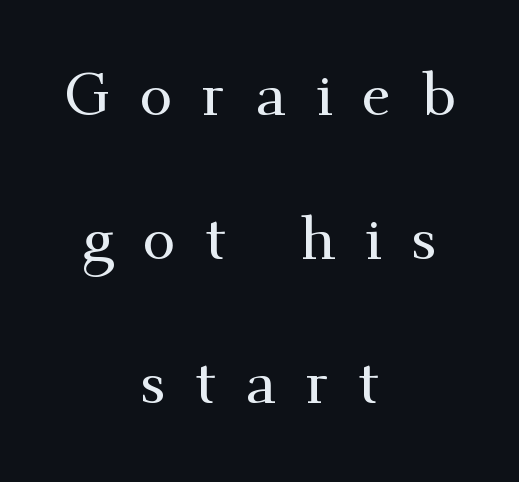
{"serif": "yes", "italic": "no", "width": "normal", "stroke_contrast": "medium", "x_height": "small", "monospaced": "no", "underline": "no", "align": "center", "line_spacing": "loose", "line_spacing_ratio": 2.4, "letter_spacing": "wide", "letter_spacing_em": 0.49, "glyph_px": 60}
